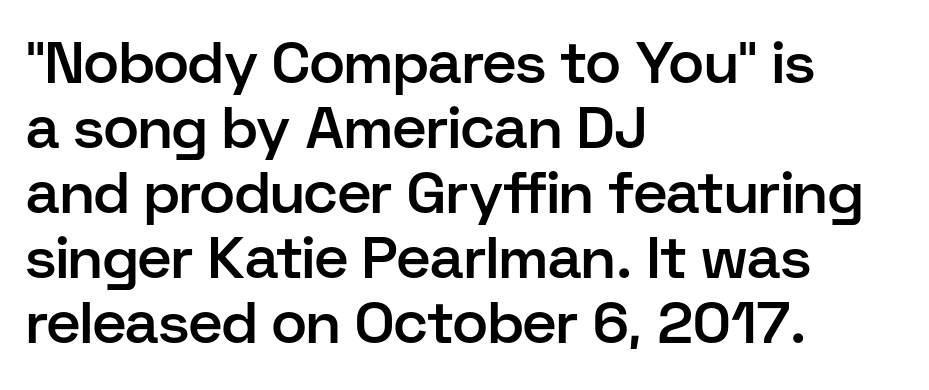
Semibold letterforms, between regular and bold. The rendering uses natural spacing where letterforms have individual widths. Decoration check: the copy has no underline. Italic? Not at all — the glyphs are vertical. These lines keep a tight, regular rhythm from letter to letter. The line-height multiplier appears low, near solid setting.
